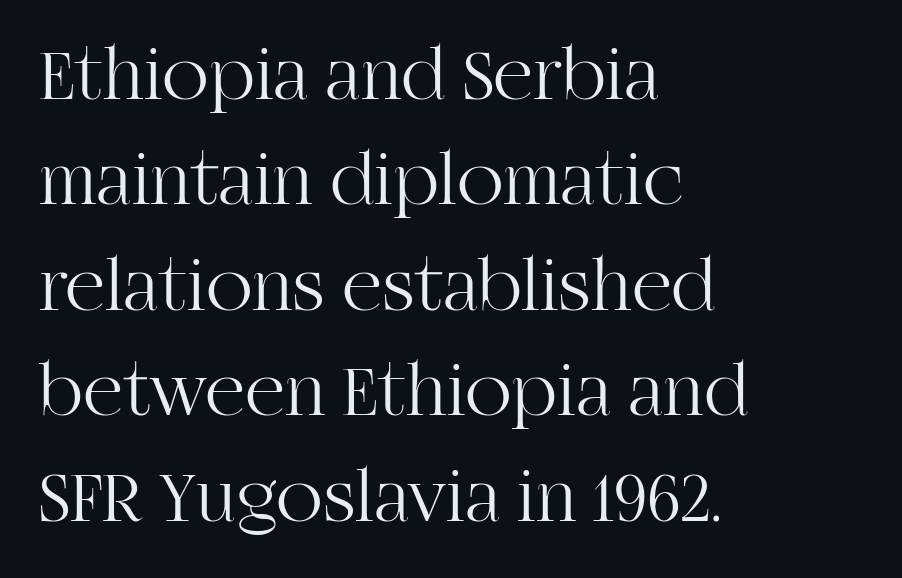
Q: Is the text bold? A: No.
Q: Is the text italic (slanted)? A: No, it is upright.
Q: Is the typeface a serif or a sans-serif typeface? A: Serif.
Q: Is the text underlined? A: No.
Q: How is the paragraph aligned? A: Left-aligned.
Q: Is the spacing between letters normal or unusually wide? A: Normal.
Q: Is the spacing between lines tight, normal or loose? A: Normal.
Q: Width (condensed, normal, or wide)? A: Normal.
Q: Stroke contrast? A: High.
Q: x-height? A: Large.
Q: Monospaced? A: No.
